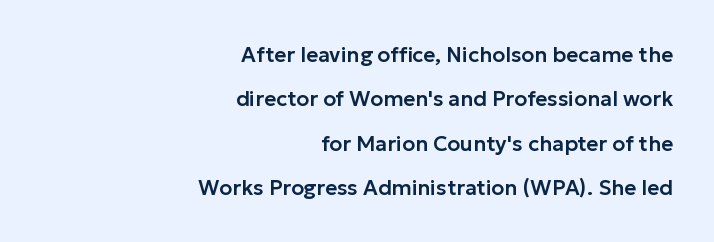
Q: Is the text italic (slanted)? A: No, it is upright.
Q: Is the text underlined? A: No.
Q: How is the paragraph aligned? A: Right-aligned.
Q: Is the spacing between letters normal or unusually wide? A: Normal.
Q: Is the spacing between lines tight, normal or loose? A: Loose.
